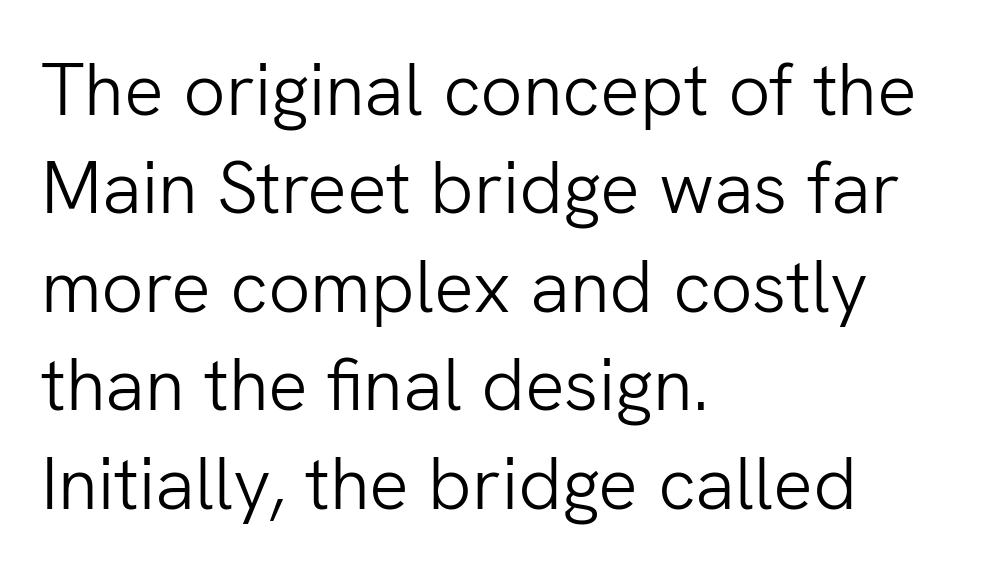
{"serif": "no", "italic": "no", "bold": "no", "weight": "light", "width": "normal", "stroke_contrast": "low", "x_height": "medium", "monospaced": "no", "underline": "no", "align": "left", "line_spacing": "normal", "line_spacing_ratio": 1.33, "letter_spacing": "normal", "letter_spacing_em": 0.0, "glyph_px": 74}
